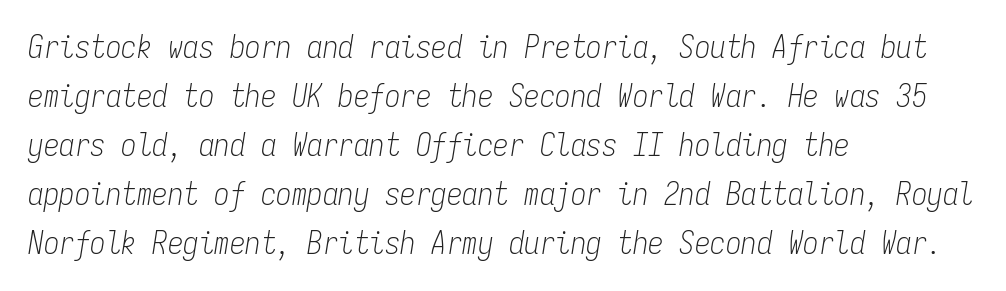
The image shows 31 px light, condensed type, italic (leaning right), monospaced; set left-aligned, normal line spacing (1.58x), normal letter spacing, not underlined; low stroke contrast and a medium x-height.
